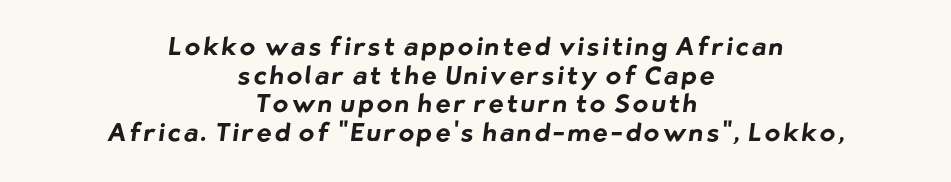
The image shows 25 px bold type; set centered, tight line spacing (1.15x), not underlined.
